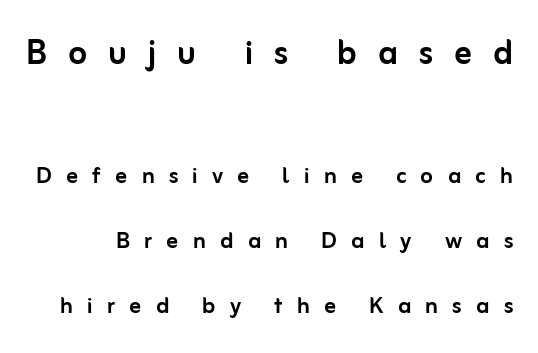
The image shows 43 px sans-serif type, upright; set loose line spacing (2.24x), unusually wide letter spacing (+0.49 em), not underlined; the first (top) block is 1.48x larger; low stroke contrast and a medium x-height.
